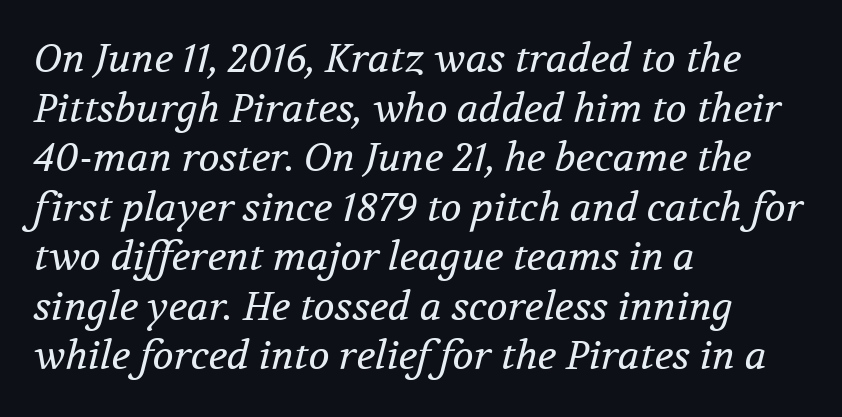
Q: Is the text bold? A: No.
Q: Is the text italic (slanted)? A: Yes, it leans right by about 12 degrees.
Q: Is the typeface a serif or a sans-serif typeface? A: Serif.
Q: Is the text underlined? A: No.
Q: How is the paragraph aligned? A: Left-aligned.
Q: Is the spacing between letters normal or unusually wide? A: Normal.
Q: Is the spacing between lines tight, normal or loose? A: Normal.
Q: Width (condensed, normal, or wide)? A: Normal.
Q: Stroke contrast? A: Medium.
Q: x-height? A: Medium.
Q: Monospaced? A: No.
